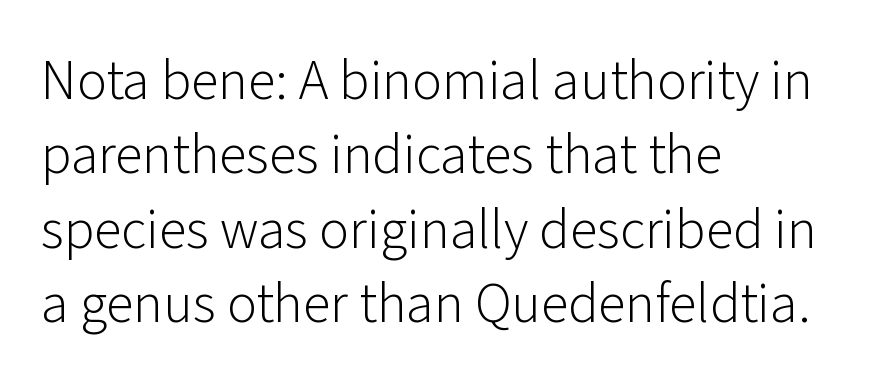
Horizontal alignment here is leftward, the default for most running prose. Compared with typical body copy, the letter spacing here is the same. Does the type have serifs? No, each stem ends abruptly. Note the varied advance widths — an 'i' is clearly narrower than an 'm'. The vertical gap from one line to the next is medium.
